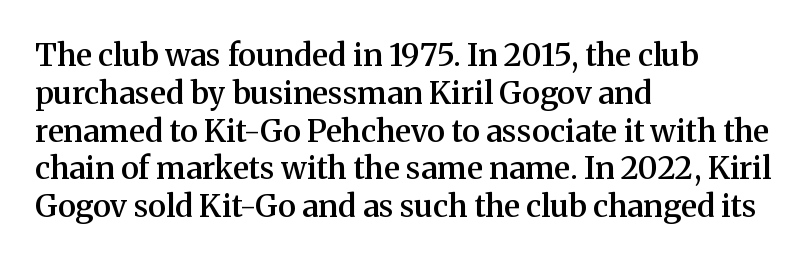
{"serif": "yes", "italic": "no", "bold": "semi", "weight": "semibold", "width": "normal", "stroke_contrast": "medium", "x_height": "medium", "monospaced": "no", "underline": "no", "align": "left", "line_spacing_ratio": 1.22, "letter_spacing": "normal", "letter_spacing_em": 0.0, "glyph_px": 31}
